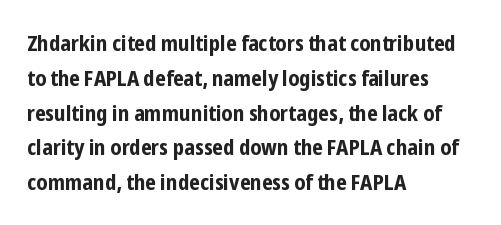
{"italic": "no", "bold": "yes", "underline": "no", "align": "left", "line_spacing": "normal", "line_spacing_ratio": 1.58, "letter_spacing": "normal", "letter_spacing_em": 0.0, "glyph_px": 22}
